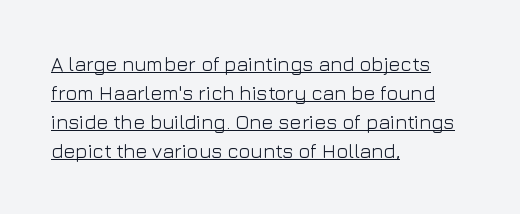
{"italic": "no", "bold": "no", "underline": "yes", "align": "left", "line_spacing": "normal", "line_spacing_ratio": 1.45, "letter_spacing": "normal", "letter_spacing_em": 0.0, "glyph_px": 20}
